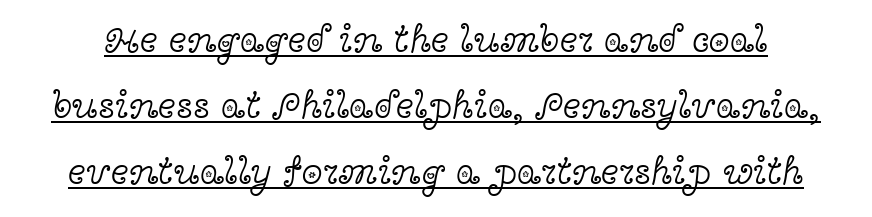
{"serif": "yes", "italic": "no", "bold": "no", "weight": "light", "width": "wide", "x_height": "medium", "monospaced": "no", "underline": "yes", "line_spacing_ratio": 1.74, "letter_spacing": "normal", "letter_spacing_em": 0.0, "glyph_px": 38}
